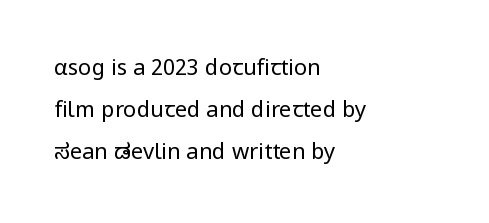
Q: Is the text bold? A: No.
Q: Is the text italic (slanted)? A: No, it is upright.
Q: Is the text underlined? A: No.
Q: How is the paragraph aligned? A: Left-aligned.
Q: Is the spacing between letters normal or unusually wide? A: Normal.
Q: Is the spacing between lines tight, normal or loose? A: Loose.
